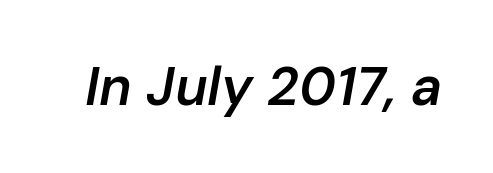
Q: Is the text bold? A: Semi-bold.
Q: Is the text italic (slanted)? A: Yes, it leans right by about 10 degrees.
Q: Is the text underlined? A: No.
Q: Is the spacing between letters normal or unusually wide? A: Normal.
Q: Width (condensed, normal, or wide)? A: Normal.
Q: Stroke contrast? A: Low.
Q: x-height? A: Medium.
Q: Monospaced? A: No.
